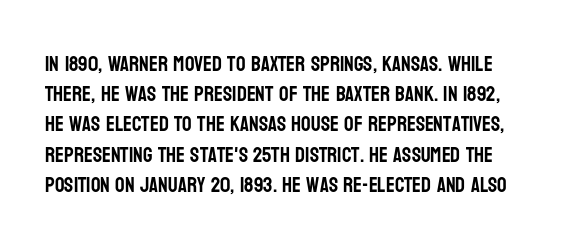
{"italic": "no", "underline": "no", "line_spacing": "normal", "line_spacing_ratio": 1.44, "letter_spacing": "normal", "letter_spacing_em": 0.0, "glyph_px": 21}
